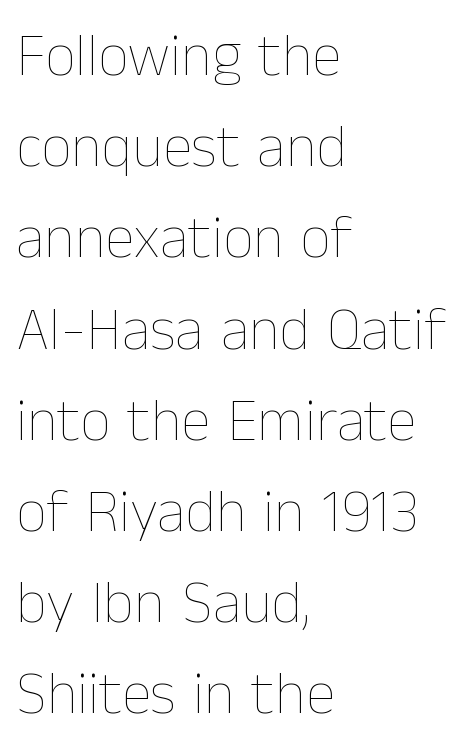
The image shows 60 px thin type, upright; set left-aligned, normal line spacing (1.52x), normal letter spacing, not underlined; low stroke contrast and a medium x-height.
